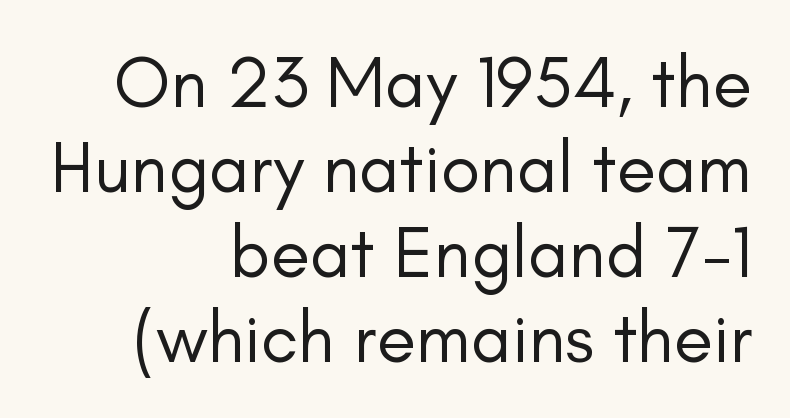
The font sits on the lighter half of the weight spectrum, regular included. The gaps between neighbouring characters are ordinary and unremarkable. The font's upright variant was chosen for this text. Each letter's strokes conclude bluntly, with no projecting serifs.
